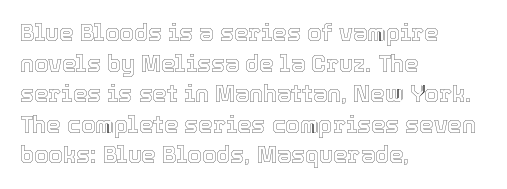
Q: Is the text italic (slanted)? A: No, it is upright.
Q: Is the text underlined? A: No.
Q: How is the paragraph aligned? A: Left-aligned.
Q: Is the spacing between letters normal or unusually wide? A: Normal.
Q: Is the spacing between lines tight, normal or loose? A: Normal.
